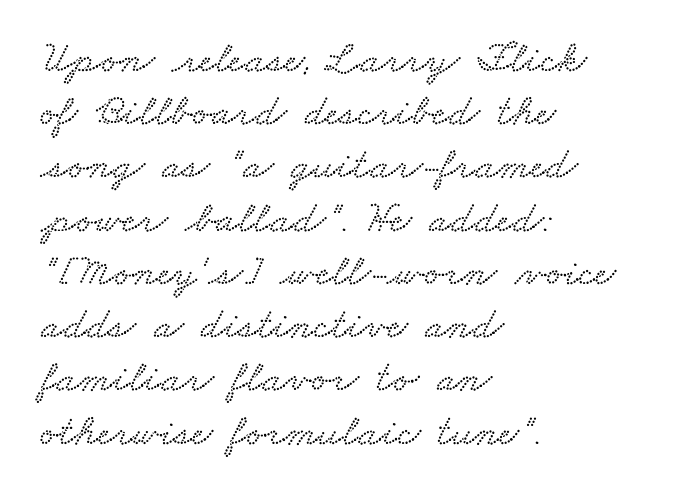
The image shows 44 px wide type; set left-aligned, line spacing 1.21x, normal letter spacing, not underlined; low stroke contrast and a small x-height.
